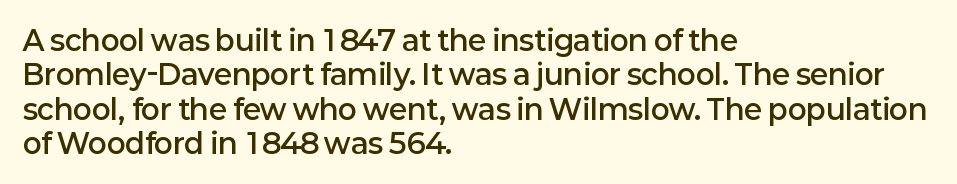
Descender tails drop into unmarked territory. The letters advance in unequal steps, a hallmark of proportional type. The passage is arranged the way most books set body copy — flush left. Are there feet on the stems? There aren't — it's a sans. Here the glyphs are tracked normally, forming tight word shapes. The lettering holds an erect, upright posture throughout.
